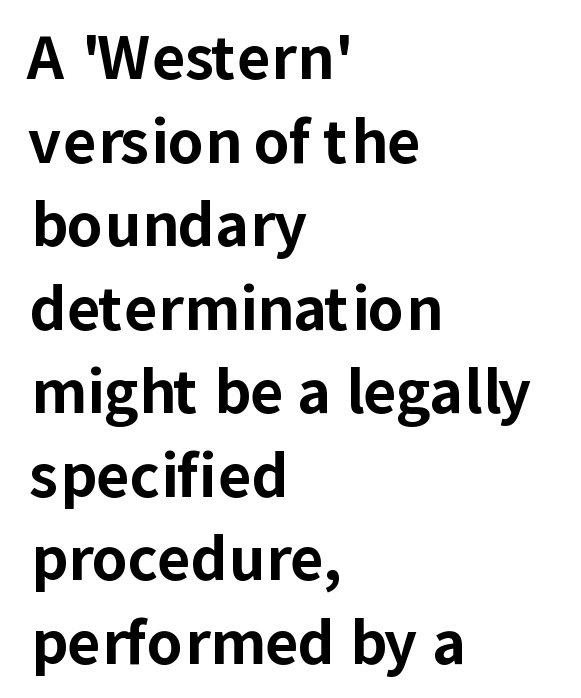
The passage shown is typed in a proportional face where columns would drift. This sample is left-justified, so line endings fall wherever the words run out. Tracking here is standard; glyphs follow each other at the usual distance. Compared with an ordinary text face, these strokes are far heavier — a full bold.
